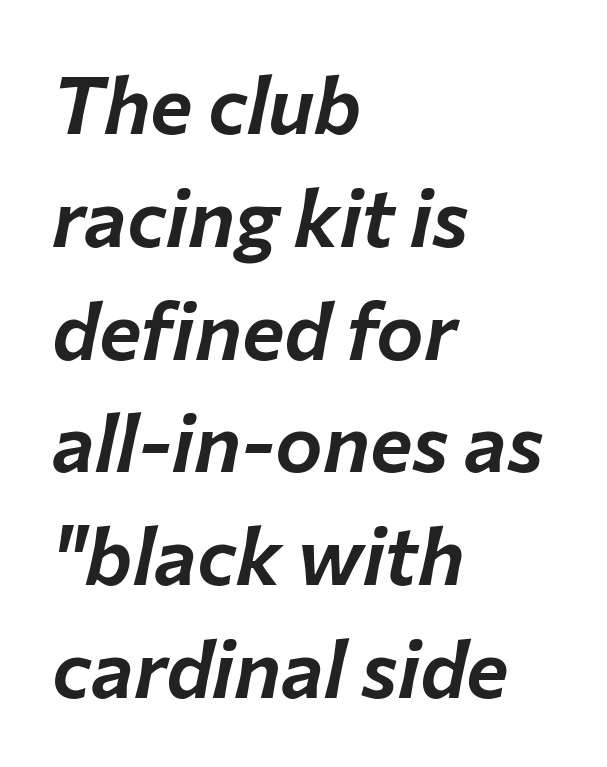
The space directly below the letters is spotless. Successive baselines arrive at the customary interval. The type is set solid horizontally, with unmodified tracking. The passage shown is typed in a proportional face where columns would drift. The rendering applies a slant to the glyphs.
